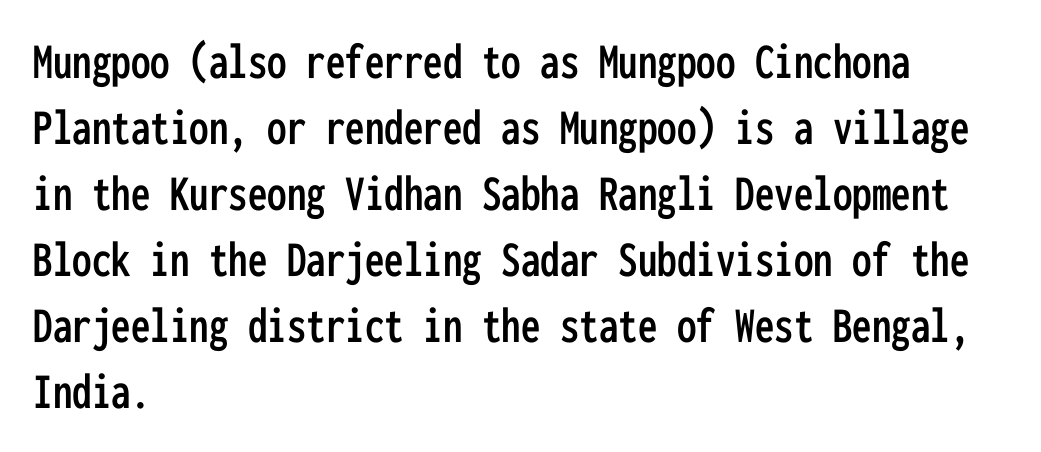
The image shows 52 px condensed sans-serif type, upright, monospaced; set left-aligned, normal line spacing (1.27x), normal letter spacing, not underlined; low stroke contrast and a medium x-height.
